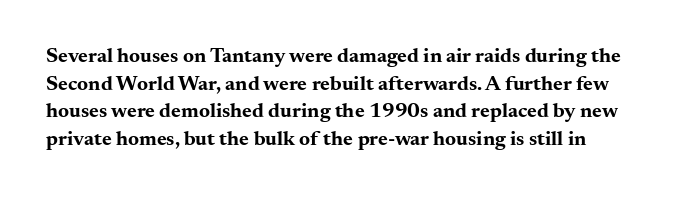
Q: Is the text bold? A: Yes.
Q: Is the text italic (slanted)? A: No, it is upright.
Q: Is the text underlined? A: No.
Q: Is the spacing between letters normal or unusually wide? A: Normal.
Q: Is the spacing between lines tight, normal or loose? A: Normal.
